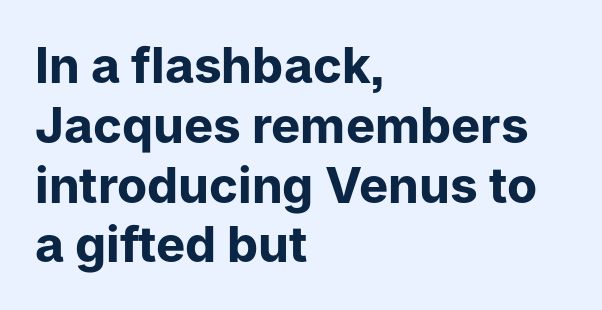
The image shows 49 px bold sans-serif type, upright; set left-aligned, line spacing 1.22x, normal letter spacing, not underlined; low stroke contrast and a medium x-height.
